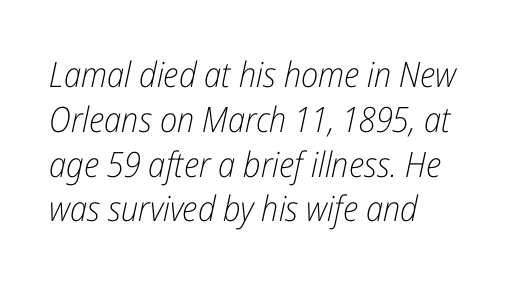
Q: Is the text bold? A: No.
Q: Is the text italic (slanted)? A: Yes, it leans right by about 12 degrees.
Q: Is the text underlined? A: No.
Q: Is the spacing between letters normal or unusually wide? A: Normal.
Q: Is the spacing between lines tight, normal or loose? A: Normal.
Q: Width (condensed, normal, or wide)? A: Condensed.
Q: Stroke contrast? A: Low.
Q: x-height? A: Medium.
Q: Monospaced? A: No.
